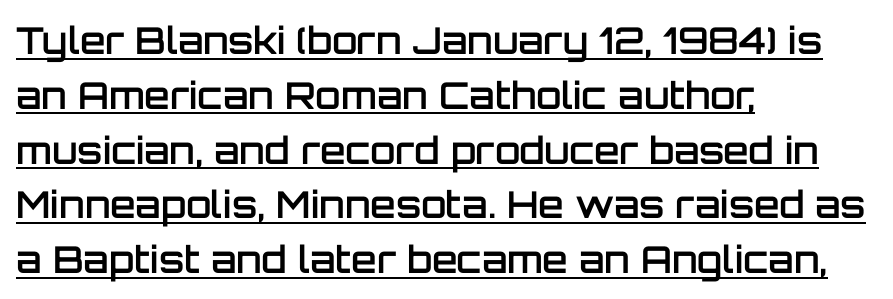
The image shows 37 px semibold sans-serif type, upright; set left-aligned, normal line spacing (1.48x), normal letter spacing, underlined; low stroke contrast and a large x-height.
